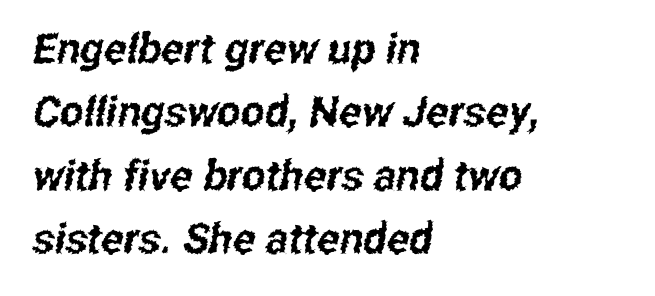
{"serif": "no", "width": "condensed", "stroke_contrast": "low", "x_height": "medium", "monospaced": "no", "underline": "no", "align": "left", "line_spacing": "normal", "line_spacing_ratio": 1.51, "letter_spacing": "normal", "letter_spacing_em": 0.0, "glyph_px": 42}
